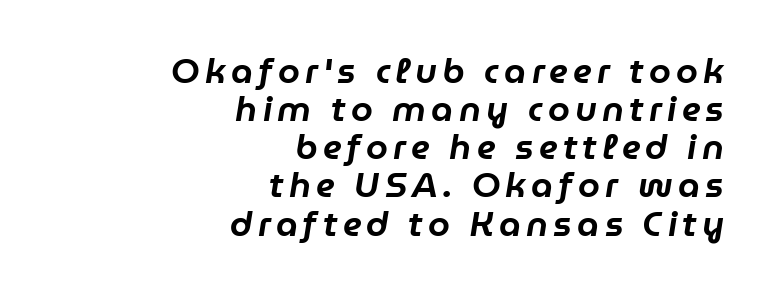
Q: Is the text italic (slanted)? A: Yes, it leans right by about 9 degrees.
Q: Is the text underlined? A: No.
Q: How is the paragraph aligned? A: Right-aligned.
Q: Is the spacing between lines tight, normal or loose? A: Tight.
Q: Width (condensed, normal, or wide)? A: Normal.
Q: Stroke contrast? A: Low.
Q: x-height? A: Medium.
Q: Monospaced? A: No.
